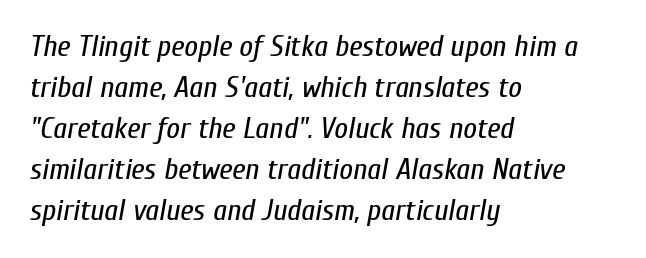
The image shows 30 px regular-weight, condensed type, italic (leaning right); set left-aligned, normal line spacing (1.37x), normal letter spacing, not underlined; low stroke contrast and a medium x-height.
